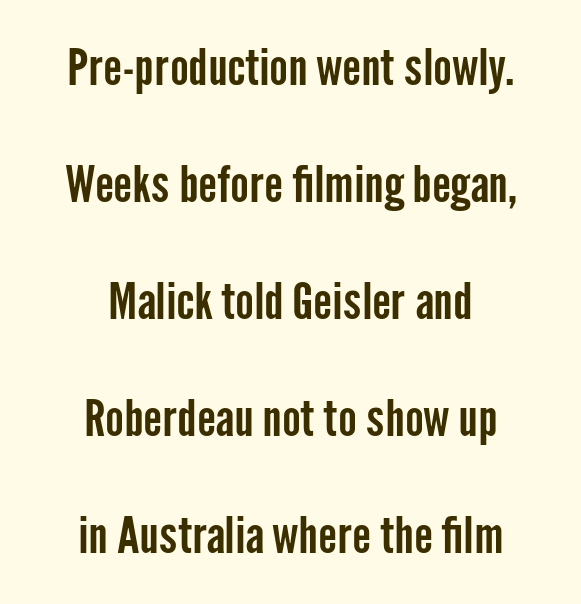
Q: Is the text italic (slanted)? A: No, it is upright.
Q: Is the typeface a serif or a sans-serif typeface? A: Sans-serif.
Q: Is the text underlined? A: No.
Q: How is the paragraph aligned? A: Centered.
Q: Is the spacing between letters normal or unusually wide? A: Normal.
Q: Is the spacing between lines tight, normal or loose? A: Loose.
Q: Width (condensed, normal, or wide)? A: Condensed.
Q: Stroke contrast? A: Low.
Q: x-height? A: Medium.
Q: Monospaced? A: No.
